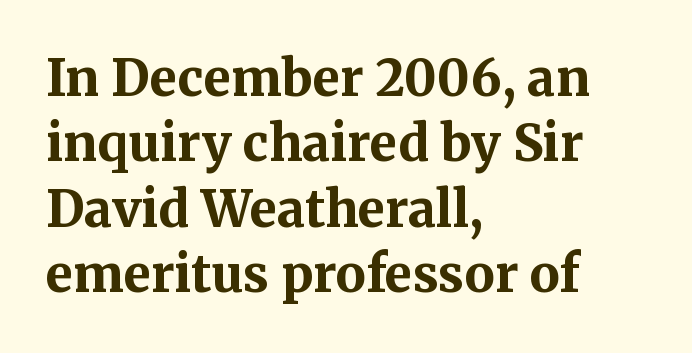
Q: Is the text bold? A: Yes.
Q: Is the text italic (slanted)? A: No, it is upright.
Q: Is the typeface a serif or a sans-serif typeface? A: Serif.
Q: Is the text underlined? A: No.
Q: How is the paragraph aligned? A: Left-aligned.
Q: Is the spacing between letters normal or unusually wide? A: Normal.
Q: Is the spacing between lines tight, normal or loose? A: Normal.
Q: Width (condensed, normal, or wide)? A: Normal.
Q: Stroke contrast? A: Medium.
Q: x-height? A: Medium.
Q: Monospaced? A: No.
